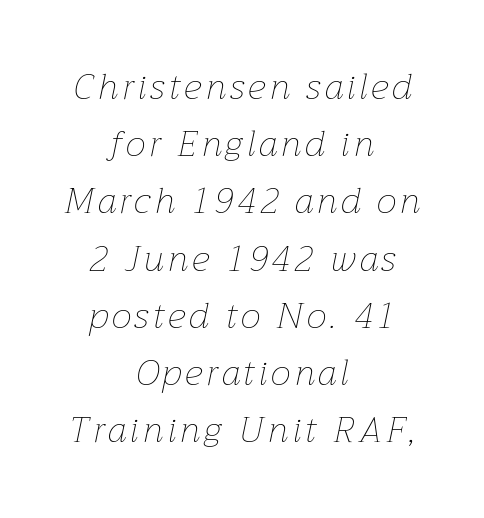
{"italic": "yes", "lean": "right", "slant_degrees": 12, "bold": "no", "weight": "thin", "width": "normal", "stroke_contrast": "low", "x_height": "medium", "monospaced": "no", "underline": "no", "align": "center", "line_spacing": "normal", "line_spacing_ratio": 1.59, "glyph_px": 36}
